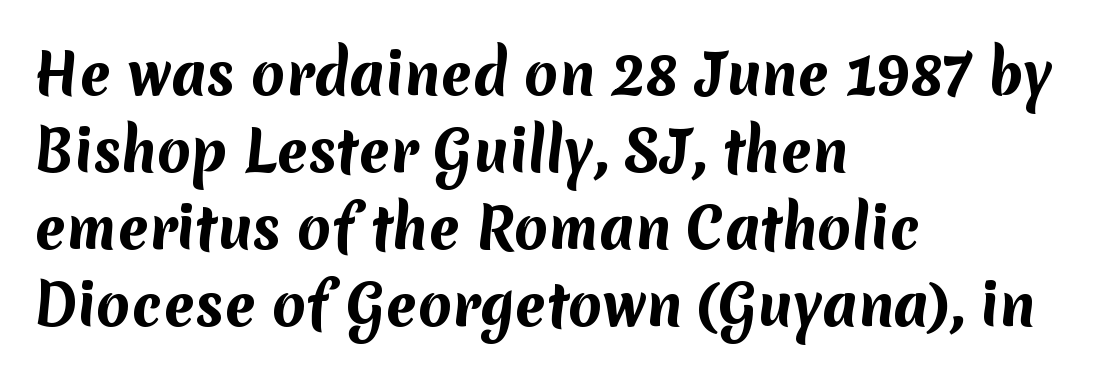
The passage shown is typed in a proportional face where columns would drift. The font is running at its bold setting. Examine the stroke ends and you'll find no serifs. Vertically, the passage feels balanced, rows spaced as you'd expect. Descenders hang freely into open space. One-word summary of the alignment: left.
